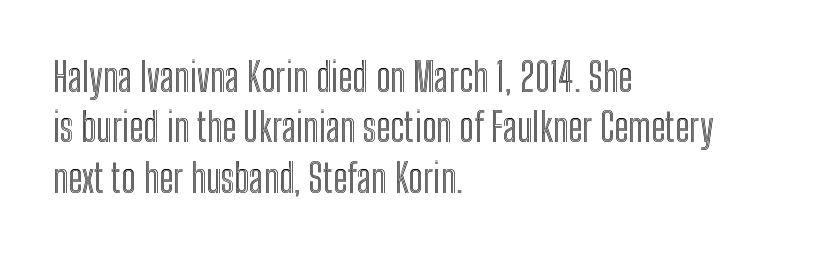
Q: Is the text italic (slanted)? A: No, it is upright.
Q: Is the text underlined? A: No.
Q: How is the paragraph aligned? A: Left-aligned.
Q: Is the spacing between letters normal or unusually wide? A: Normal.
Q: Is the spacing between lines tight, normal or loose? A: Normal.
Q: Width (condensed, normal, or wide)? A: Condensed.
Q: x-height? A: Medium.
Q: Monospaced? A: No.
